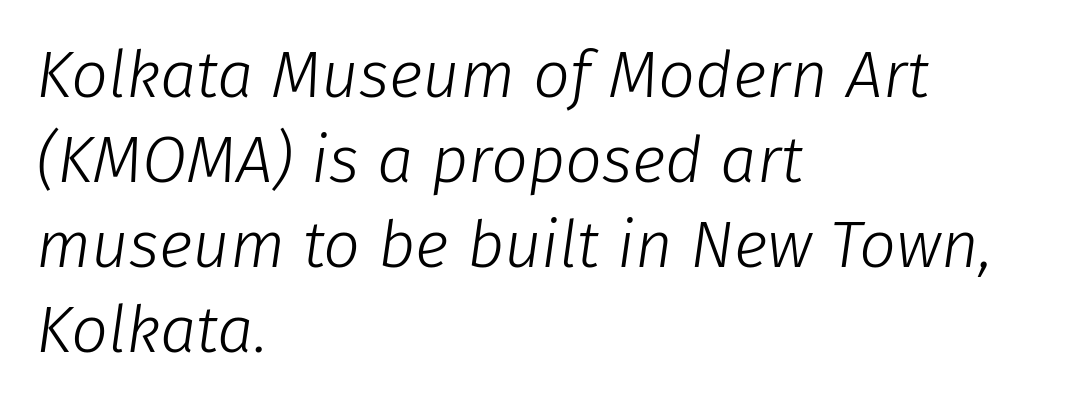
Compared with a typical body face, this is equally light or lighter still. The font's italic variant was chosen for this text. The rendering keeps characters at their native spacing. Think of a printed novel: that variable character pitch is what you see here. The lines sit at an ordinary, default distance from one another. The paragraph shown leans on its left margin.
